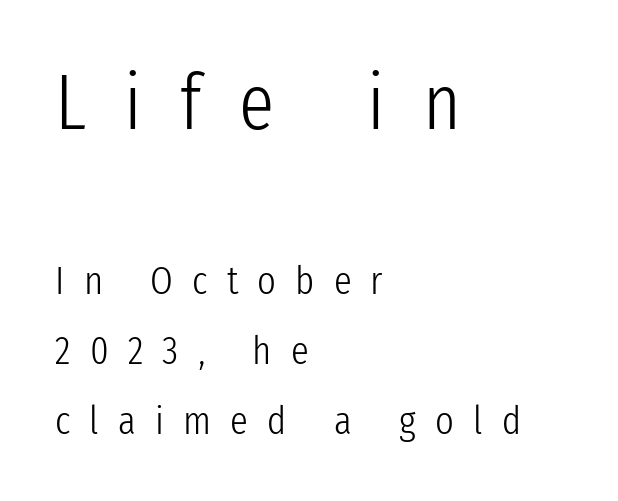
Q: Is the text bold? A: No.
Q: Is the text italic (slanted)? A: No, it is upright.
Q: Is the typeface a serif or a sans-serif typeface? A: Sans-serif.
Q: Is the text underlined? A: No.
Q: How is the paragraph aligned? A: Left-aligned.
Q: Is the spacing between letters normal or unusually wide? A: Unusually wide.
Q: Which block of text is set in a larger size, the first (top) or the second (bottom)? A: The first (top) one.
Q: Width (condensed, normal, or wide)? A: Condensed.
Q: Stroke contrast? A: Low.
Q: x-height? A: Medium.
Q: Monospaced? A: No.
